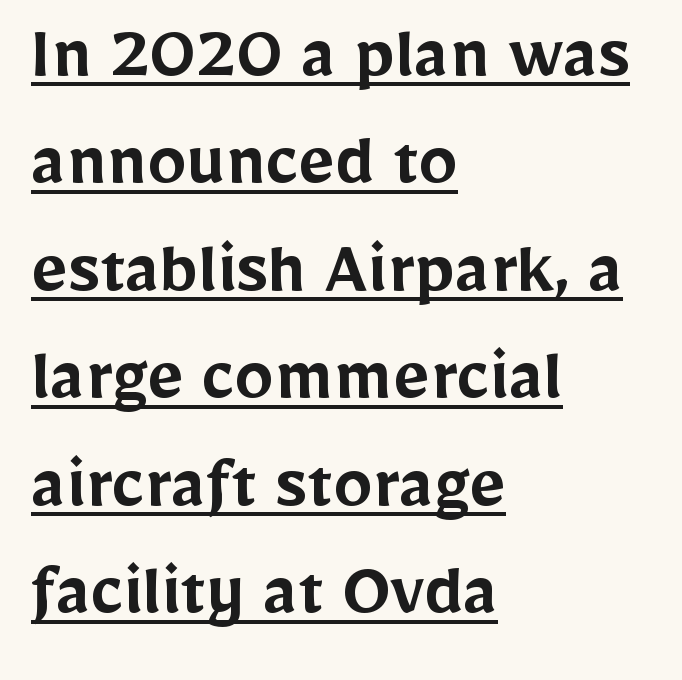
The rendering uses natural spacing where letterforms have individual widths. Check where the strokes stop: nothing finishes them off — pure sans. What stands out about the letter spacing? Nothing — it is the standard amount. Teacher's note: observe the even left margin — that is flush-left alignment. Summary of vertical rhythm: regular, with standard interline spacing. Caption: lettering with a line underneath.
